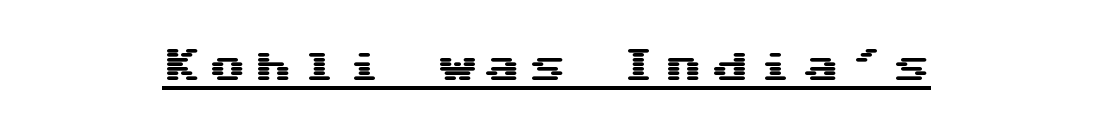
The image shows 38 px wide sans-serif type, upright; set unusually wide letter spacing (+0.2 em), underlined; medium stroke contrast and a medium x-height.
